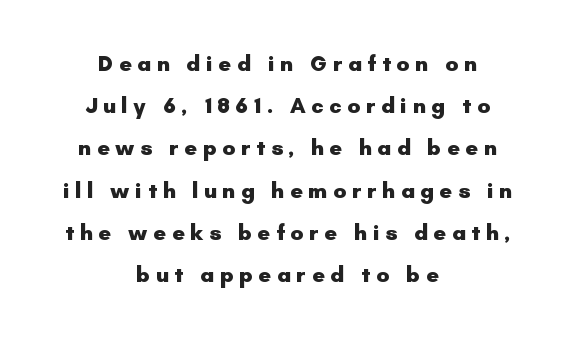
Q: Is the text bold? A: Yes.
Q: Is the text italic (slanted)? A: No, it is upright.
Q: Is the text underlined? A: No.
Q: How is the paragraph aligned? A: Centered.
Q: Is the spacing between letters normal or unusually wide? A: Unusually wide.
Q: Is the spacing between lines tight, normal or loose? A: Loose.
